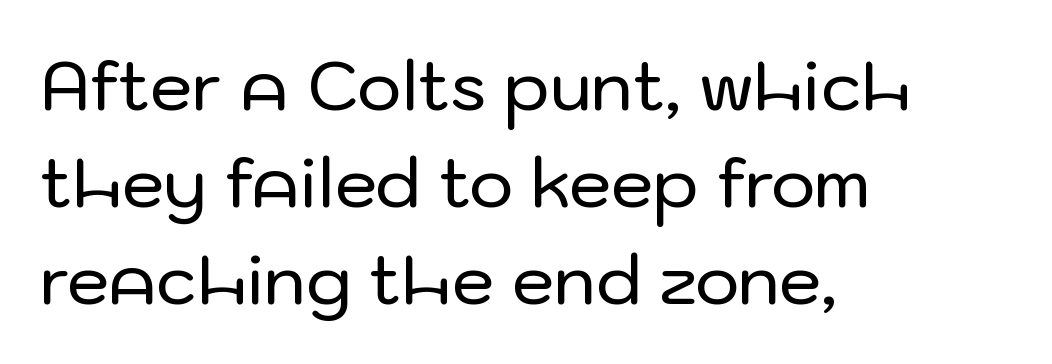
Lines of text with bare space underneath. Nope, not italic — everything's standing straight. Spacing verdict: proportional, widths tailored to each character. The passage shown has conventional tracking throughout.
